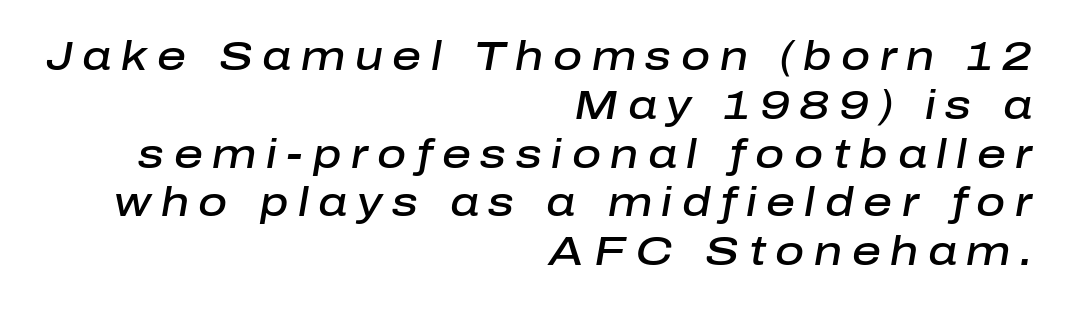
Q: Is the text bold? A: Semi-bold.
Q: Is the text italic (slanted)? A: Yes, it leans right by about 10 degrees.
Q: Is the text underlined? A: No.
Q: How is the paragraph aligned? A: Right-aligned.
Q: Is the spacing between letters normal or unusually wide? A: Unusually wide.
Q: Width (condensed, normal, or wide)? A: Normal.
Q: Stroke contrast? A: Low.
Q: x-height? A: Medium.
Q: Monospaced? A: No.
